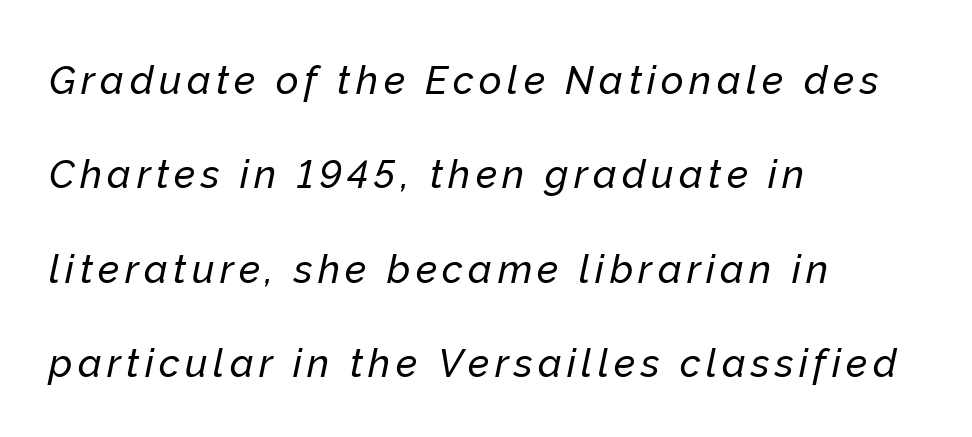
{"italic": "yes", "lean": "right", "slant_degrees": 12, "width": "normal", "stroke_contrast": "low", "x_height": "medium", "monospaced": "no", "underline": "no", "align": "left", "line_spacing": "loose", "line_spacing_ratio": 2.42, "glyph_px": 39}
